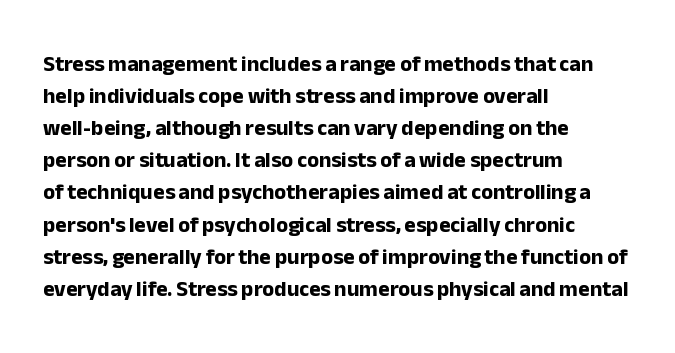
These lines were composed using upright roman letters. Bare-footed words on every line. The vertical gap from one line to the next is medium. Leftover space on each line is placed entirely after the last word. The line texture is even and compact thanks to regular tracking.
